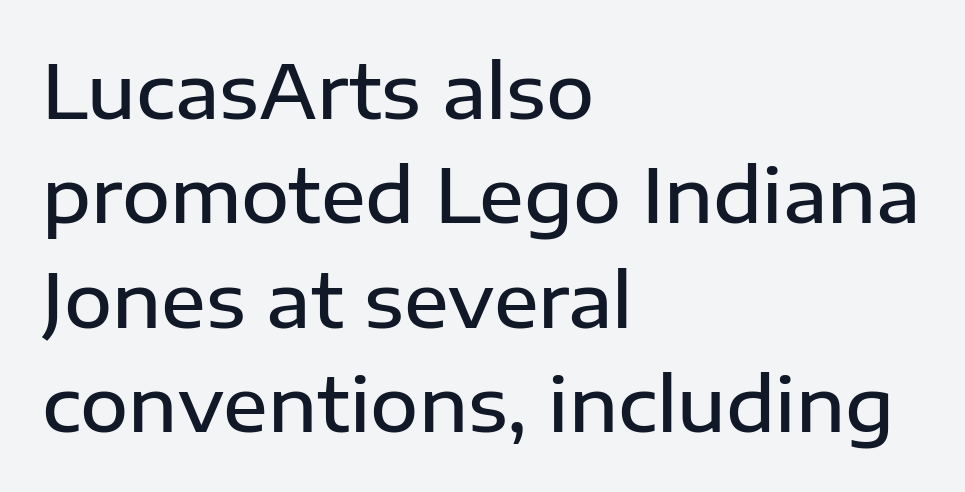
Q: Is the text bold? A: Semi-bold.
Q: Is the text italic (slanted)? A: No, it is upright.
Q: Is the typeface a serif or a sans-serif typeface? A: Sans-serif.
Q: Is the text underlined? A: No.
Q: How is the paragraph aligned? A: Left-aligned.
Q: Is the spacing between letters normal or unusually wide? A: Normal.
Q: Is the spacing between lines tight, normal or loose? A: Normal.
Q: Width (condensed, normal, or wide)? A: Normal.
Q: Stroke contrast? A: Low.
Q: x-height? A: Medium.
Q: Monospaced? A: No.
